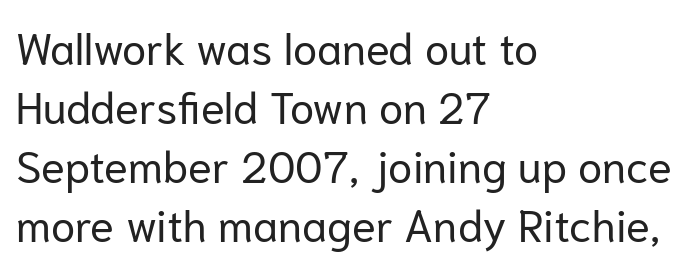
Style check: upright. Here the glyphs are tracked normally, forming tight word shapes. This sample uses a sans-serif face. The face used here is proportionally spaced, like ordinary book or web type. Bare-footed words on every line. The rag falls on the right side of this text block.
